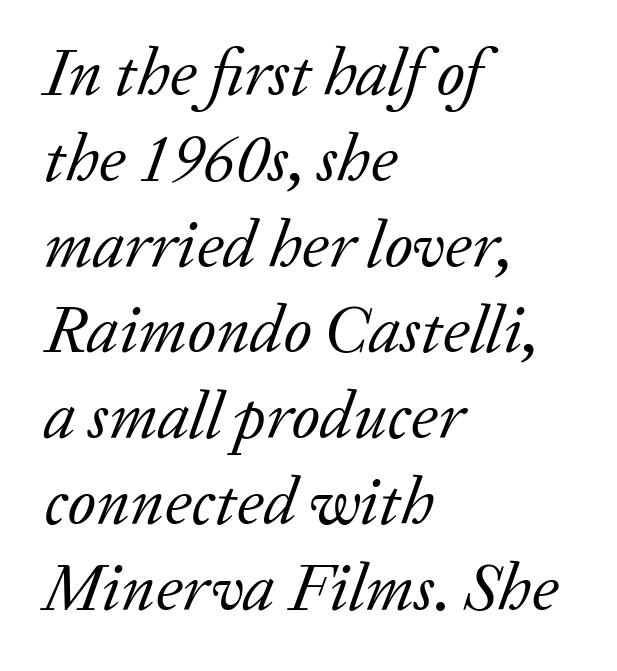
The image shows 67 px regular-weight serif type, italic (leaning right); set left-aligned, normal line spacing (1.28x), normal letter spacing, not underlined; low stroke contrast and a medium x-height.
